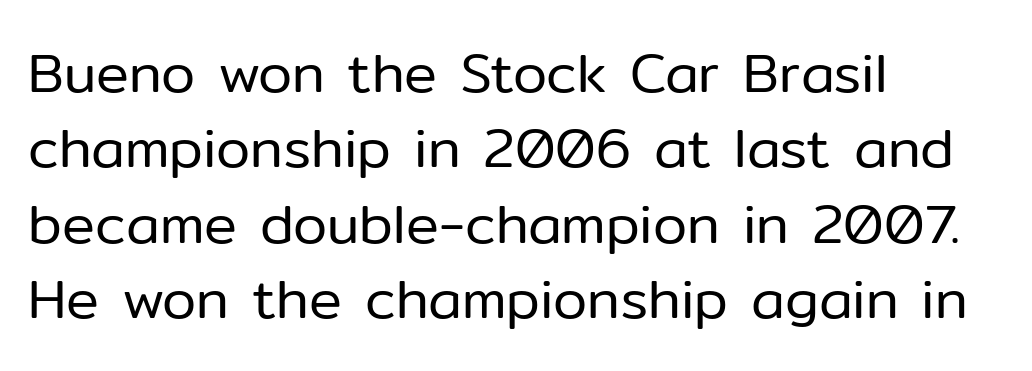
The image shows 55 px regular-weight sans-serif type, upright; set left-aligned, normal line spacing (1.37x), normal letter spacing, not underlined; low stroke contrast and a medium x-height.
